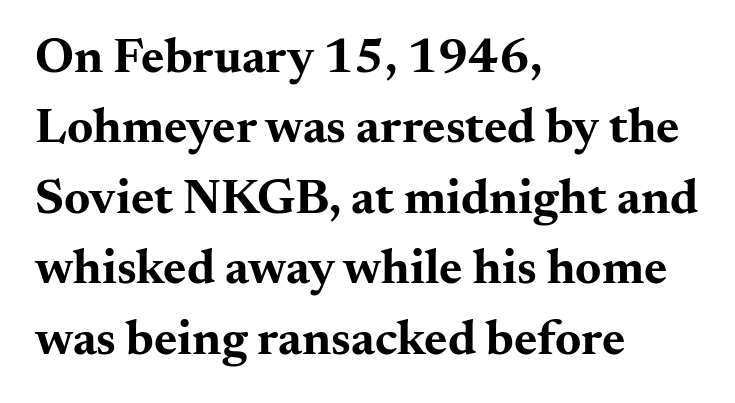
{"serif": "yes", "italic": "no", "bold": "yes", "weight": "bold", "width": "wide", "stroke_contrast": "medium", "x_height": "small", "monospaced": "no", "underline": "no", "align": "left", "line_spacing": "normal", "line_spacing_ratio": 1.41, "letter_spacing": "normal", "letter_spacing_em": 0.0, "glyph_px": 50}
